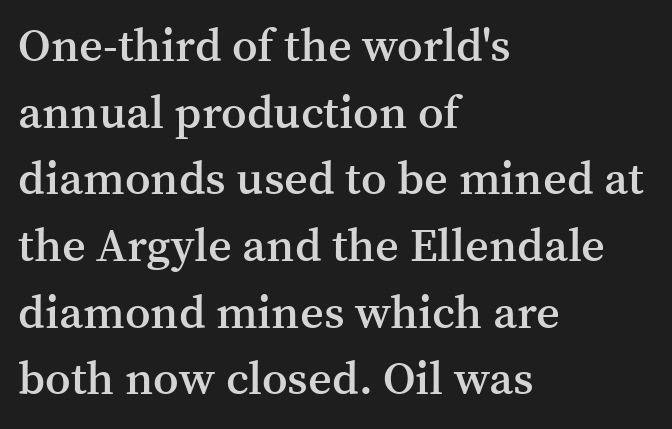
Q: Is the text bold? A: Semi-bold.
Q: Is the text italic (slanted)? A: No, it is upright.
Q: Is the typeface a serif or a sans-serif typeface? A: Serif.
Q: Is the text underlined? A: No.
Q: How is the paragraph aligned? A: Left-aligned.
Q: Is the spacing between letters normal or unusually wide? A: Normal.
Q: Is the spacing between lines tight, normal or loose? A: Normal.
Q: Width (condensed, normal, or wide)? A: Normal.
Q: Stroke contrast? A: Medium.
Q: x-height? A: Medium.
Q: Monospaced? A: No.
